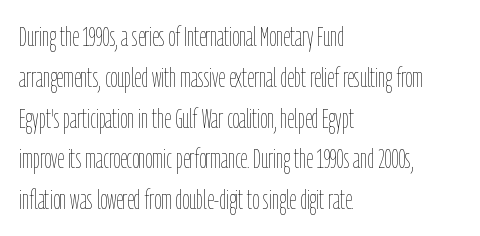
The passage shown stacks its lines at a standard gap. Plain, unruled lines of type. Summary of weight: not heavy and not bold. The rendering keeps characters at their native spacing. Notice how the stems are strictly vertical — no italics here.
